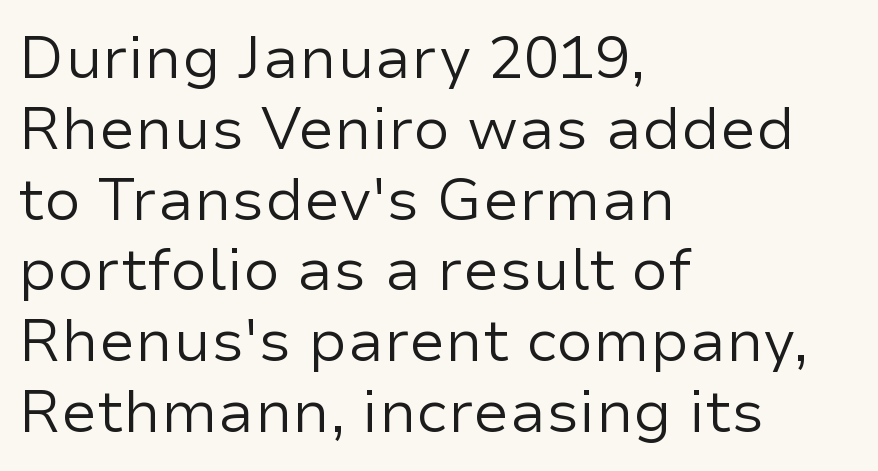
Q: Is the text bold? A: No.
Q: Is the text italic (slanted)? A: No, it is upright.
Q: Is the typeface a serif or a sans-serif typeface? A: Sans-serif.
Q: Is the text underlined? A: No.
Q: How is the paragraph aligned? A: Left-aligned.
Q: Is the spacing between letters normal or unusually wide? A: Normal.
Q: Width (condensed, normal, or wide)? A: Normal.
Q: Stroke contrast? A: Low.
Q: x-height? A: Medium.
Q: Monospaced? A: No.
